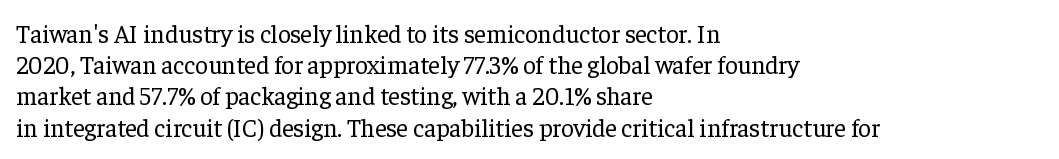
{"italic": "no", "bold": "no", "underline": "no", "align": "left", "line_spacing": "normal", "line_spacing_ratio": 1.25, "letter_spacing": "normal", "letter_spacing_em": 0.0, "glyph_px": 25}
